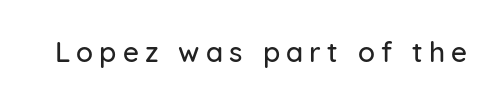
The image shows 28 px sans-serif type, upright; set unusually wide letter spacing (+0.22 em), not underlined; low stroke contrast and a medium x-height.
